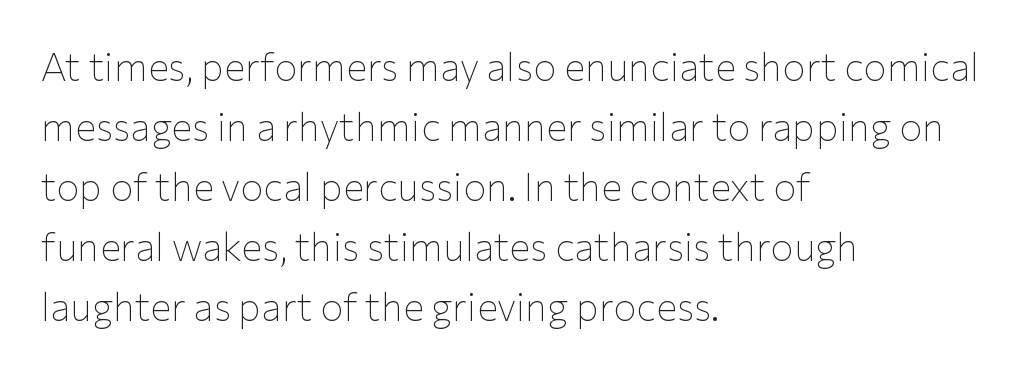
The image shows 39 px thin sans-serif type, upright; set left-aligned, normal line spacing (1.54x), normal letter spacing, not underlined; low stroke contrast and a medium x-height.
